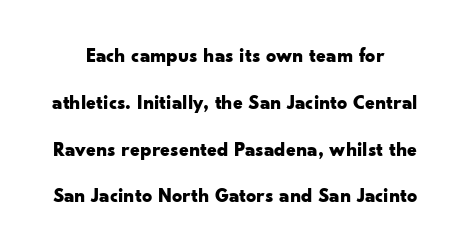
The image shows 20 px bold type, upright; set loose line spacing (2.34x), normal letter spacing, not underlined.
